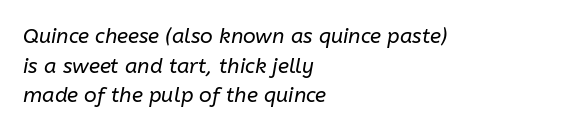
{"italic": "yes", "lean": "right", "slant_degrees": 10, "bold": "no", "underline": "no", "align": "left", "line_spacing": "normal", "line_spacing_ratio": 1.41, "letter_spacing": "normal", "letter_spacing_em": 0.0, "glyph_px": 21}
